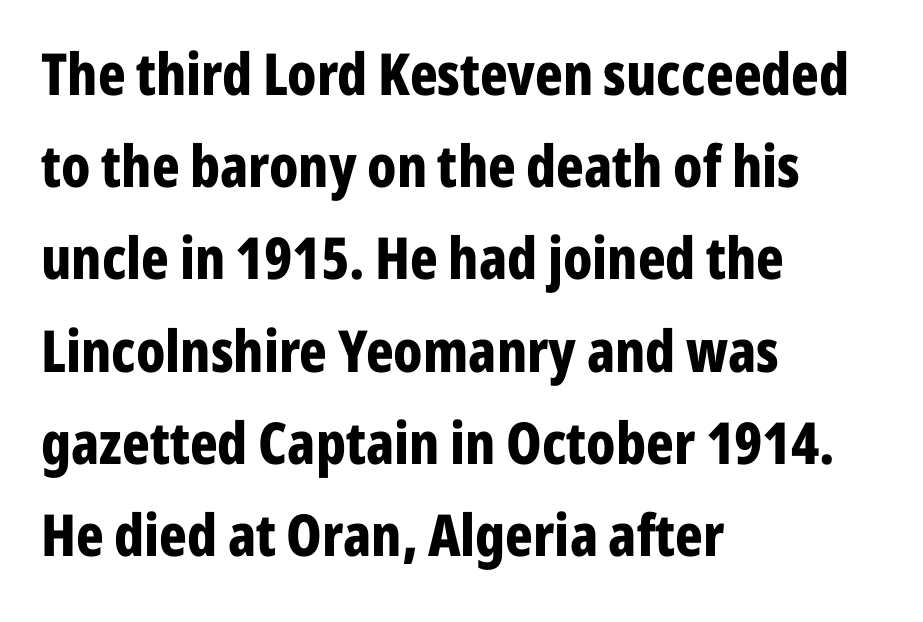
Q: Is the text bold? A: Yes.
Q: Is the text italic (slanted)? A: No, it is upright.
Q: Is the typeface a serif or a sans-serif typeface? A: Sans-serif.
Q: Is the text underlined? A: No.
Q: How is the paragraph aligned? A: Left-aligned.
Q: Is the spacing between letters normal or unusually wide? A: Normal.
Q: Is the spacing between lines tight, normal or loose? A: Normal.
Q: Width (condensed, normal, or wide)? A: Condensed.
Q: Stroke contrast? A: Low.
Q: x-height? A: Medium.
Q: Monospaced? A: No.
